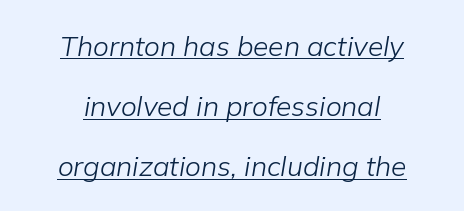
The image shows 28 px light type, italic (leaning right); set centered, loose line spacing (2.15x), normal letter spacing, underlined; low stroke contrast and a medium x-height.
